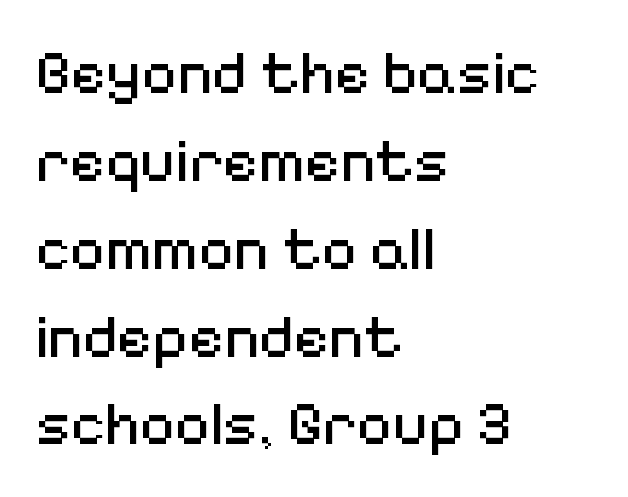
Baseline-to-baseline distance is the conventional proportion of letter height. The paragraph shown leans on its left margin. Unlike italic type, these characters show no tilt at all. The type family on display is of the sans-serif kind.
